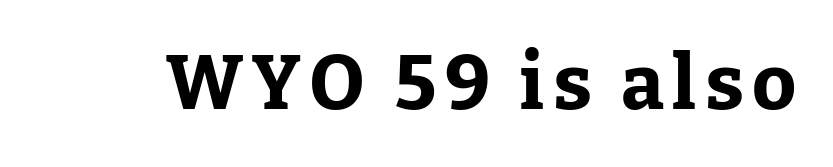
The image shows 76 px bold serif type, upright; set not underlined; low stroke contrast and a medium x-height.
